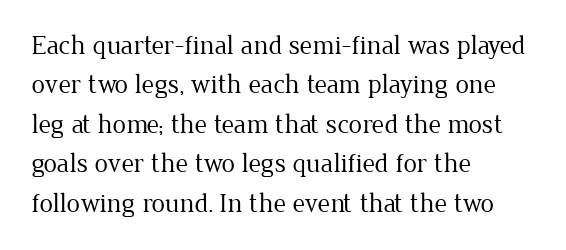
Q: Is the text bold? A: No.
Q: Is the text italic (slanted)? A: No, it is upright.
Q: Is the text underlined? A: No.
Q: How is the paragraph aligned? A: Left-aligned.
Q: Is the spacing between letters normal or unusually wide? A: Normal.
Q: Is the spacing between lines tight, normal or loose? A: Normal.
